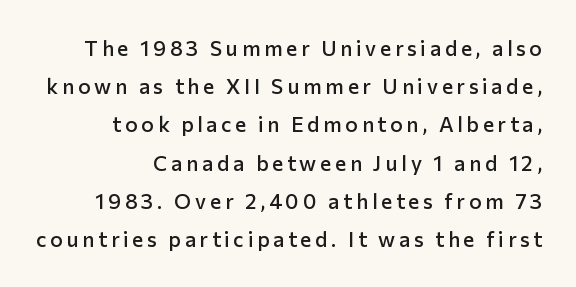
Q: Is the text bold? A: Semi-bold.
Q: Is the text italic (slanted)? A: No, it is upright.
Q: Is the text underlined? A: No.
Q: How is the paragraph aligned? A: Right-aligned.
